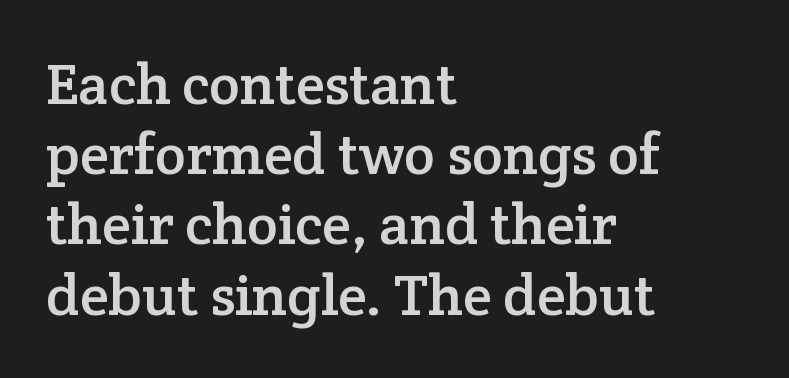
The image shows 58 px serif type, upright; set left-aligned, line spacing 1.21x, normal letter spacing, not underlined; low stroke contrast and a medium x-height.
